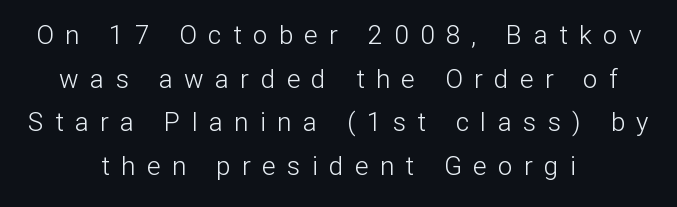
{"italic": "no", "bold": "no", "underline": "no", "align": "center", "line_spacing": "normal", "line_spacing_ratio": 1.68, "letter_spacing": "wide", "letter_spacing_em": 0.44, "glyph_px": 26}
